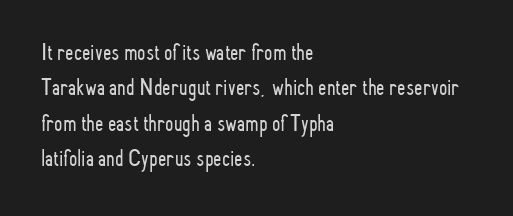
{"italic": "no", "bold": "no", "underline": "no", "align": "left", "line_spacing": "normal", "line_spacing_ratio": 1.47, "letter_spacing": "normal", "letter_spacing_em": 0.0, "glyph_px": 24}
